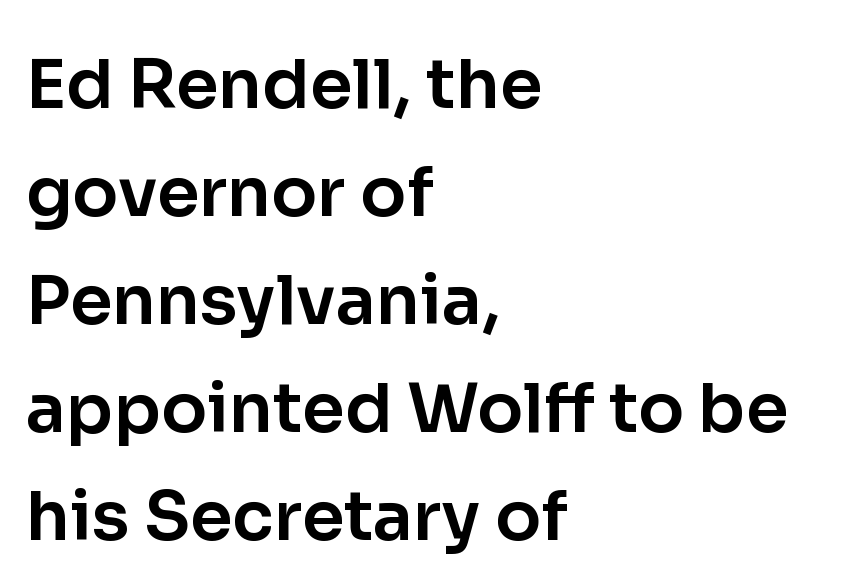
The image shows 68 px sans-serif type, upright; set left-aligned, normal line spacing (1.59x), normal letter spacing, not underlined; low stroke contrast and a medium x-height.
